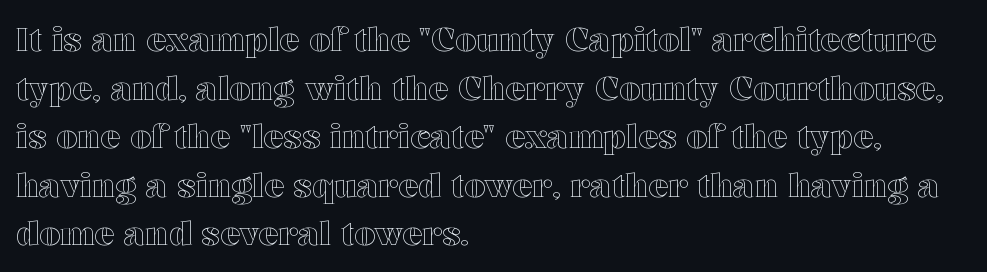
{"italic": "no", "width": "wide", "x_height": "medium", "monospaced": "no", "underline": "no", "align": "left", "line_spacing": "normal", "line_spacing_ratio": 1.47, "letter_spacing": "normal", "letter_spacing_em": 0.0, "glyph_px": 33}
